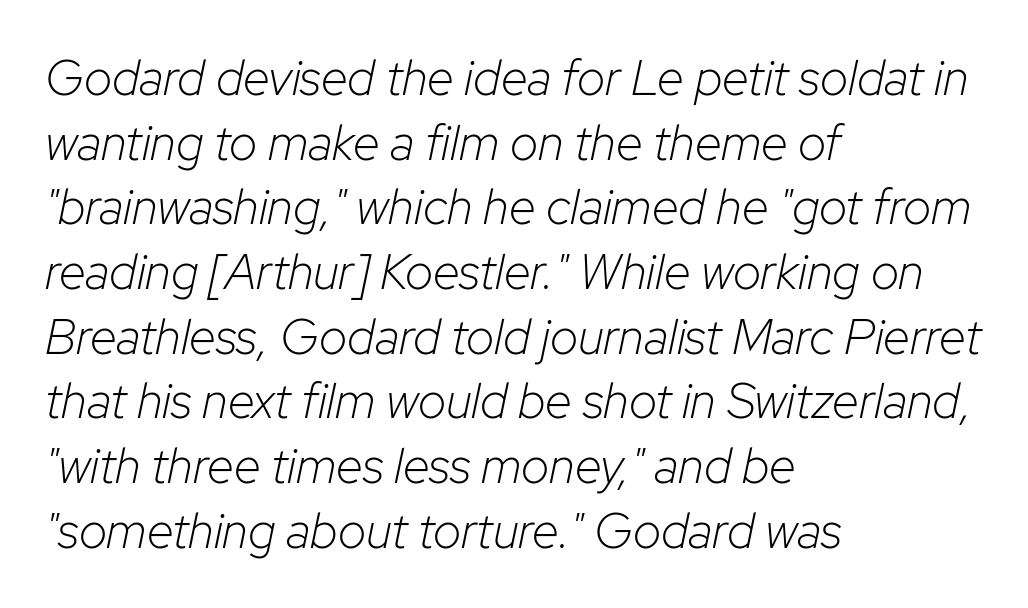
{"italic": "yes", "lean": "right", "slant_degrees": 12, "bold": "no", "weight": "light", "width": "normal", "stroke_contrast": "low", "x_height": "medium", "monospaced": "no", "underline": "no", "align": "left", "line_spacing": "normal", "line_spacing_ratio": 1.32, "letter_spacing": "normal", "letter_spacing_em": 0.0, "glyph_px": 49}
